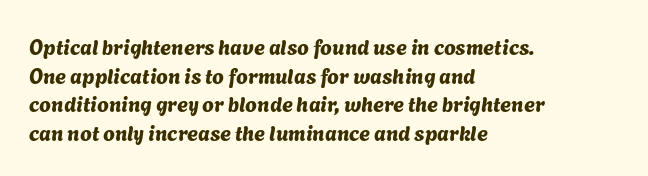
The image shows 21 px text type; set left-aligned, normal line spacing (1.36x), normal letter spacing, not underlined.
